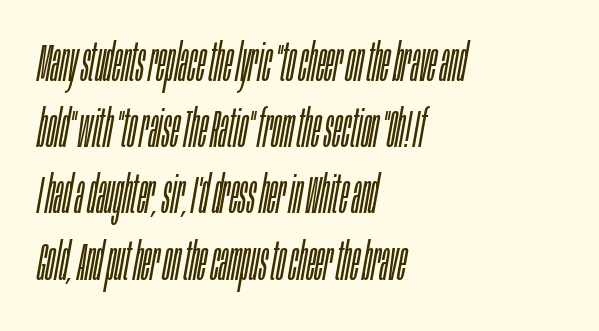
The image shows 53 px light, condensed type, italic (leaning right); set left-aligned, normal line spacing (1.25x), normal letter spacing, not underlined; low stroke contrast and a large x-height.
